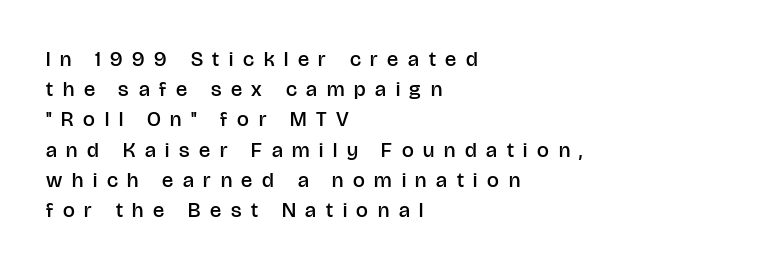
Q: Is the text bold? A: Semi-bold.
Q: Is the text italic (slanted)? A: No, it is upright.
Q: Is the text underlined? A: No.
Q: How is the paragraph aligned? A: Left-aligned.
Q: Is the spacing between letters normal or unusually wide? A: Unusually wide.
Q: Is the spacing between lines tight, normal or loose? A: Normal.
